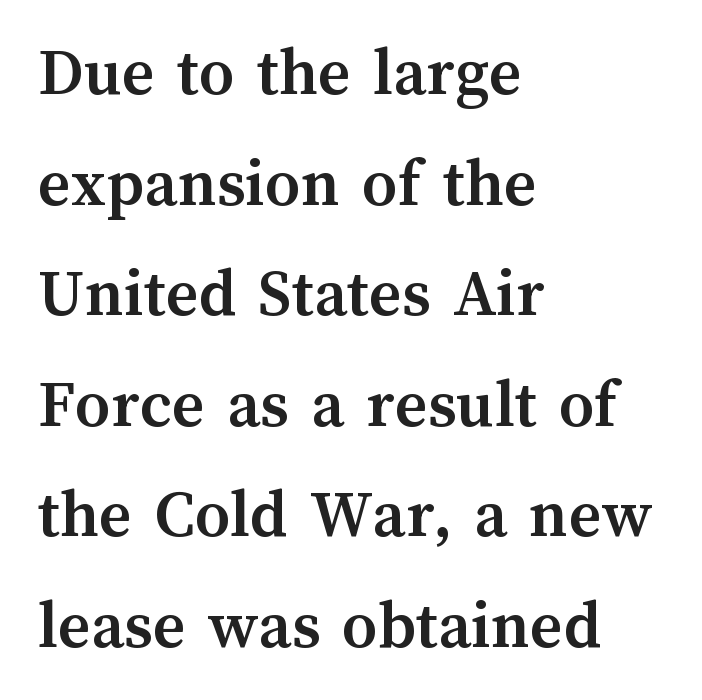
Q: Is the text bold? A: Yes.
Q: Is the text italic (slanted)? A: No, it is upright.
Q: Is the text underlined? A: No.
Q: How is the paragraph aligned? A: Left-aligned.
Q: Is the spacing between letters normal or unusually wide? A: Normal.
Q: Is the spacing between lines tight, normal or loose? A: Normal.
Q: Width (condensed, normal, or wide)? A: Normal.
Q: Stroke contrast? A: Medium.
Q: x-height? A: Medium.
Q: Monospaced? A: No.
